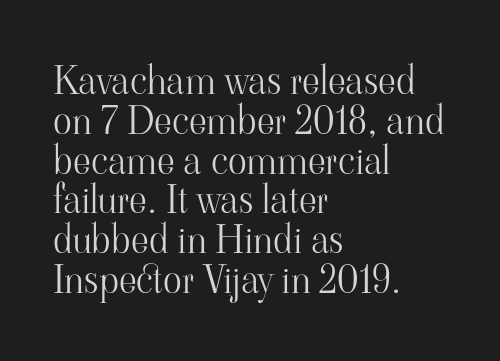
{"serif": "yes", "italic": "no", "bold": "no", "weight": "light", "width": "normal", "stroke_contrast": "high", "x_height": "small", "monospaced": "no", "underline": "no", "align": "left", "line_spacing": "tight", "line_spacing_ratio": 1.02, "letter_spacing": "normal", "letter_spacing_em": 0.0, "glyph_px": 39}
